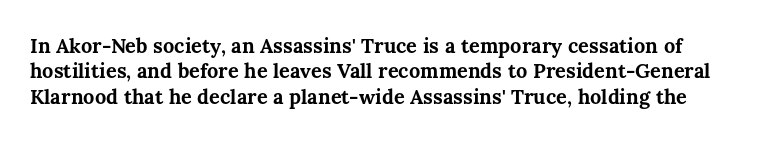
Q: Is the text bold? A: Yes.
Q: Is the text italic (slanted)? A: No, it is upright.
Q: Is the text underlined? A: No.
Q: Is the spacing between letters normal or unusually wide? A: Normal.
Q: Is the spacing between lines tight, normal or loose? A: Normal.
